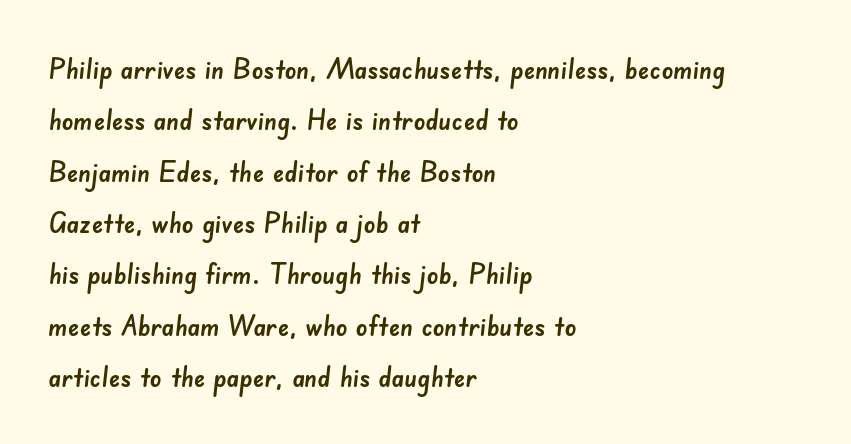
The image shows 29 px sans-serif type; set left-aligned, line spacing 1.77x, normal letter spacing, not underlined; low stroke contrast and a small x-height.
